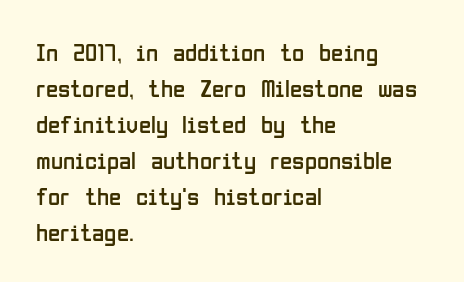
{"italic": "no", "bold": "no", "underline": "no", "align": "left", "line_spacing": "normal", "line_spacing_ratio": 1.44, "letter_spacing": "normal", "letter_spacing_em": 0.0, "glyph_px": 25}
